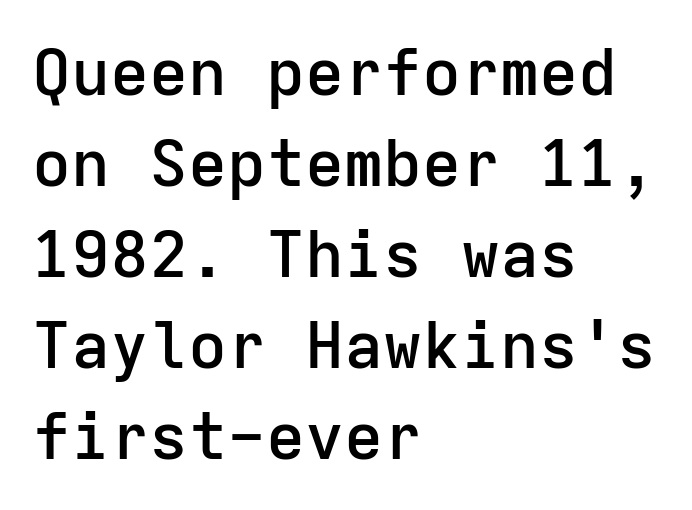
Q: Is the text bold? A: Semi-bold.
Q: Is the text italic (slanted)? A: No, it is upright.
Q: Is the typeface a serif or a sans-serif typeface? A: Sans-serif.
Q: Is the text underlined? A: No.
Q: How is the paragraph aligned? A: Left-aligned.
Q: Is the spacing between letters normal or unusually wide? A: Normal.
Q: Is the spacing between lines tight, normal or loose? A: Normal.
Q: Width (condensed, normal, or wide)? A: Normal.
Q: Stroke contrast? A: Low.
Q: x-height? A: Medium.
Q: Monospaced? A: Yes.
